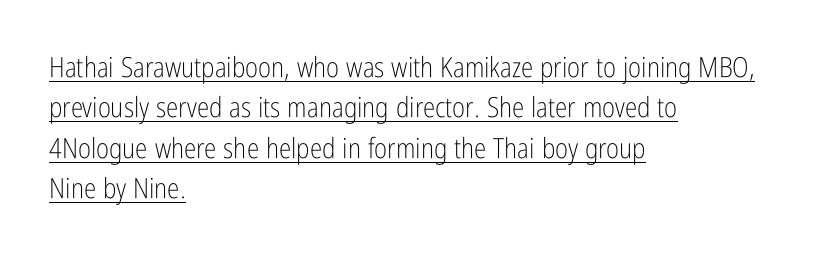
The image shows 28 px light, condensed sans-serif type, upright; set left-aligned, normal line spacing (1.44x), normal letter spacing, underlined; low stroke contrast and a medium x-height.
